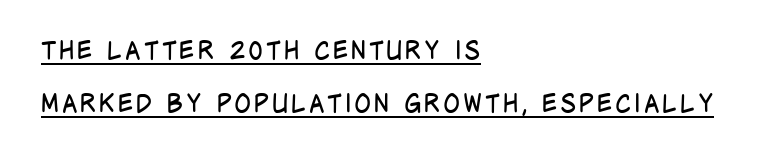
{"italic": "no", "bold": "no", "underline": "yes", "align": "left", "line_spacing": "loose", "line_spacing_ratio": 2.14, "glyph_px": 25}
